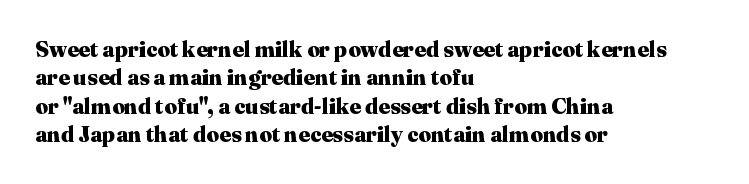
{"italic": "no", "bold": "yes", "underline": "no", "align": "left", "line_spacing": "normal", "line_spacing_ratio": 1.29, "letter_spacing": "normal", "letter_spacing_em": 0.0, "glyph_px": 22}
